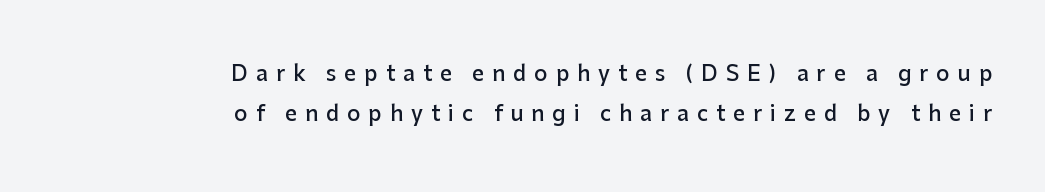
{"italic": "no", "bold": "semi", "underline": "no", "align": "right", "line_spacing": "loose", "line_spacing_ratio": 1.92, "letter_spacing": "wide", "letter_spacing_em": 0.38, "glyph_px": 21}
